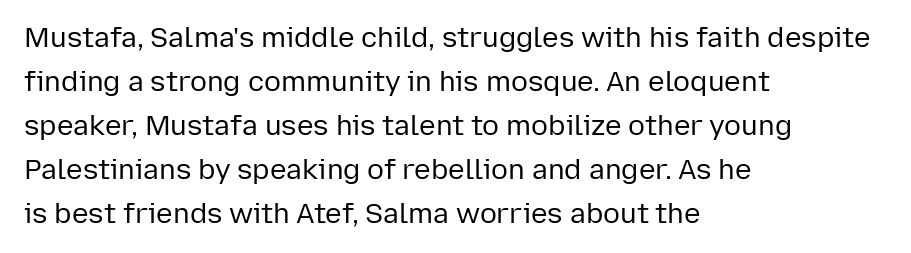
{"serif": "no", "italic": "no", "bold": "no", "weight": "regular", "width": "normal", "stroke_contrast": "low", "x_height": "medium", "monospaced": "no", "underline": "no", "align": "left", "line_spacing": "normal", "line_spacing_ratio": 1.57, "letter_spacing": "normal", "letter_spacing_em": 0.0, "glyph_px": 28}
